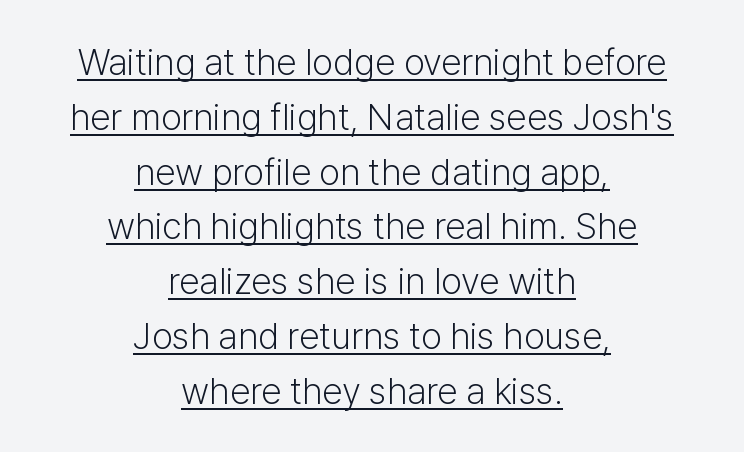
{"serif": "no", "italic": "no", "bold": "no", "weight": "light", "width": "normal", "stroke_contrast": "low", "x_height": "medium", "monospaced": "no", "underline": "yes", "align": "center", "line_spacing": "normal", "line_spacing_ratio": 1.48, "letter_spacing": "normal", "letter_spacing_em": 0.0, "glyph_px": 37}
